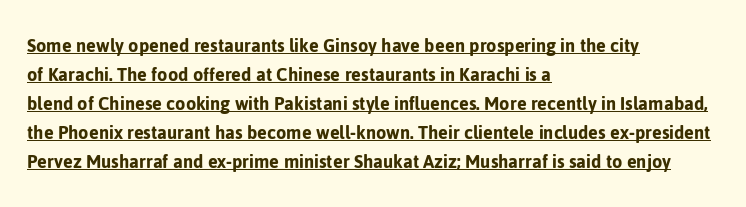
{"italic": "no", "underline": "yes", "align": "left", "line_spacing": "normal", "line_spacing_ratio": 1.38, "letter_spacing": "normal", "letter_spacing_em": 0.0, "glyph_px": 21}
